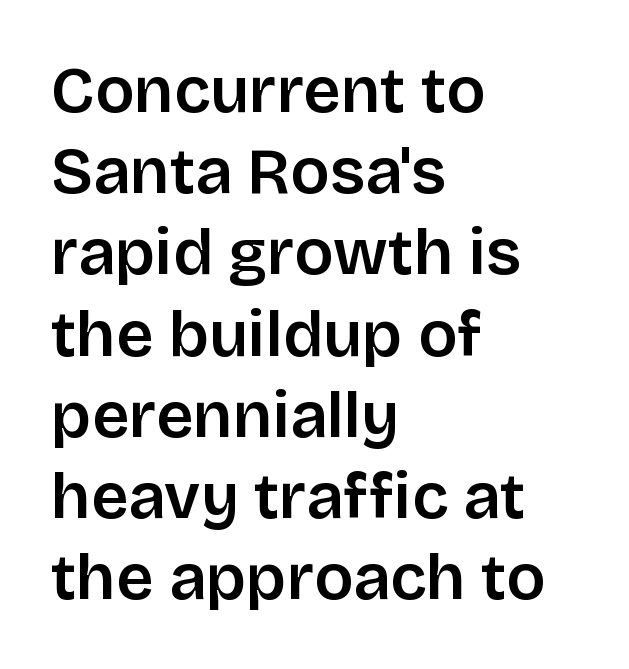
The image shows 65 px sans-serif type, upright; set left-aligned, normal line spacing (1.25x), normal letter spacing, not underlined; low stroke contrast and a large x-height.
